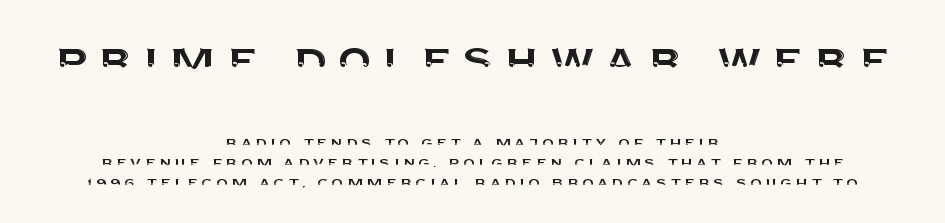
The rendering uses natural spacing where letterforms have individual widths. A clean baseline with only descenders dipping below it. Does the type have serifs? No, each stem ends abruptly. Reading down the column, the eye jumps only a short way to each next line. The rendering shrinks the type as you move from the upper chunk to the lower. The text block is weighted toward neither margin, spreading evenly from the middle.
